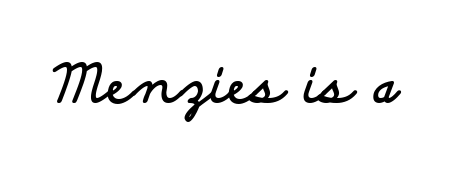
Are there feet on the stems? There aren't — it's a sans. These words are printed bold, with thick strokes throughout. A bare baseline throughout the passage. Do the characters align in a grid? No, the font is proportional. Look at the tracking — it's just the regular setting, nothing added.
